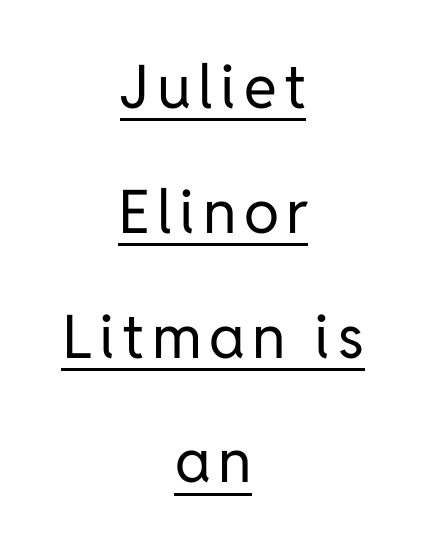
Q: Is the text bold? A: No.
Q: Is the text italic (slanted)? A: No, it is upright.
Q: Is the typeface a serif or a sans-serif typeface? A: Sans-serif.
Q: Is the text underlined? A: Yes.
Q: How is the paragraph aligned? A: Centered.
Q: Is the spacing between lines tight, normal or loose? A: Loose.
Q: Width (condensed, normal, or wide)? A: Normal.
Q: Stroke contrast? A: Low.
Q: x-height? A: Medium.
Q: Monospaced? A: No.
